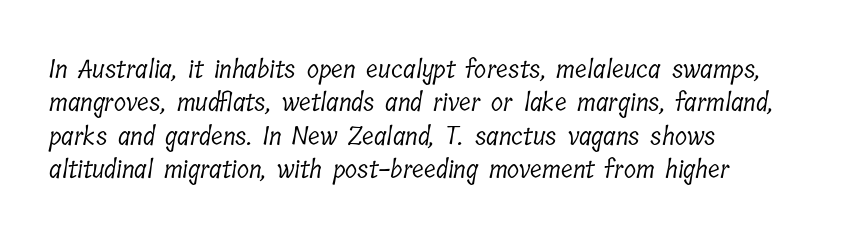
{"bold": "no", "underline": "no", "align": "left", "line_spacing": "normal", "line_spacing_ratio": 1.34, "letter_spacing": "normal", "letter_spacing_em": 0.0, "glyph_px": 25}
